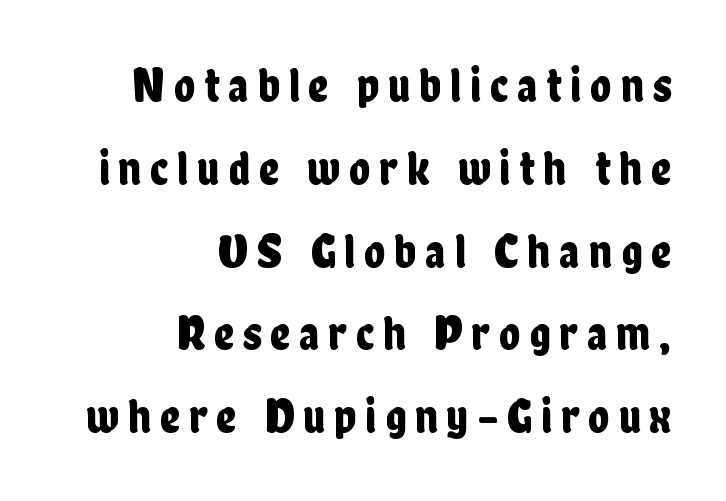
{"serif": "no", "italic": "no", "width": "condensed", "stroke_contrast": "low", "x_height": "medium", "monospaced": "no", "underline": "no", "align": "right", "line_spacing": "normal", "line_spacing_ratio": 1.69, "glyph_px": 49}
